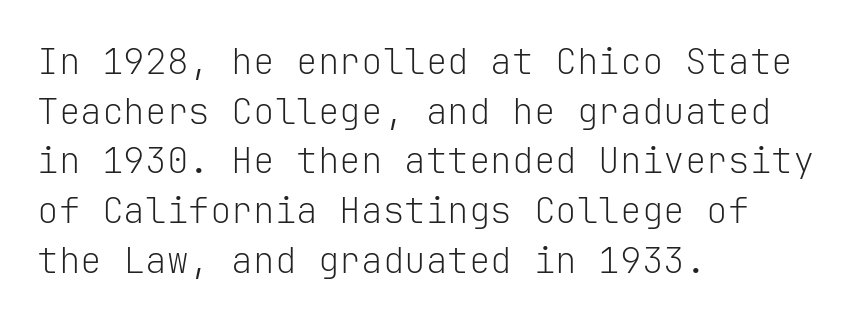
{"serif": "no", "italic": "no", "bold": "no", "weight": "light", "width": "normal", "stroke_contrast": "low", "x_height": "medium", "monospaced": "yes", "underline": "no", "align": "left", "line_spacing": "normal", "line_spacing_ratio": 1.38, "letter_spacing": "normal", "letter_spacing_em": 0.0, "glyph_px": 36}
